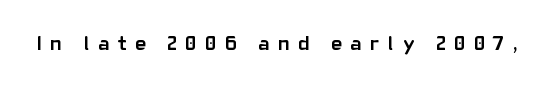
How are the letters spaced? Widely, with obvious added tracking. The glyphs are unaccompanied by any horizontal stroke below them. In terms of weight, the rendering is a true, heavy bold. In terms of posture, this sample is upright.
